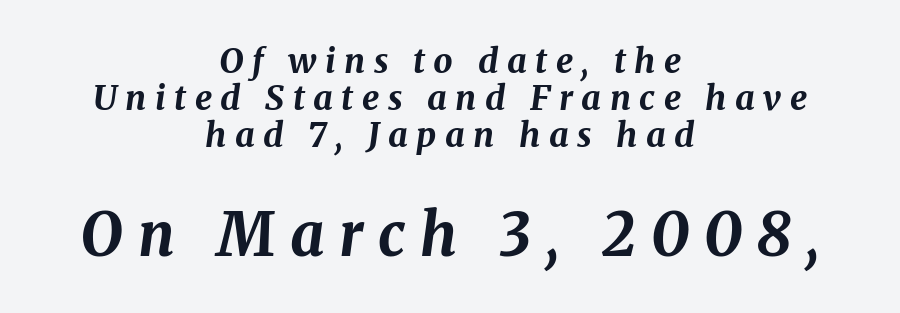
Q: Is the text bold? A: Yes.
Q: Is the text italic (slanted)? A: Yes, it leans right by about 8 degrees.
Q: Is the text underlined? A: No.
Q: How is the paragraph aligned? A: Centered.
Q: Is the spacing between letters normal or unusually wide? A: Unusually wide.
Q: Is the spacing between lines tight, normal or loose? A: Tight.
Q: Which block of text is set in a larger size, the first (top) or the second (bottom)? A: The second (bottom) one.
Q: Width (condensed, normal, or wide)? A: Normal.
Q: Stroke contrast? A: Medium.
Q: x-height? A: Medium.
Q: Monospaced? A: No.
